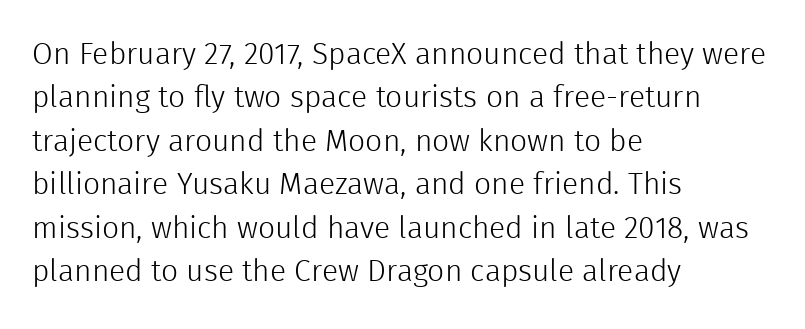
Q: Is the text bold? A: No.
Q: Is the text italic (slanted)? A: No, it is upright.
Q: Is the typeface a serif or a sans-serif typeface? A: Sans-serif.
Q: Is the text underlined? A: No.
Q: How is the paragraph aligned? A: Left-aligned.
Q: Is the spacing between letters normal or unusually wide? A: Normal.
Q: Is the spacing between lines tight, normal or loose? A: Normal.
Q: Width (condensed, normal, or wide)? A: Normal.
Q: x-height? A: Medium.
Q: Monospaced? A: No.
